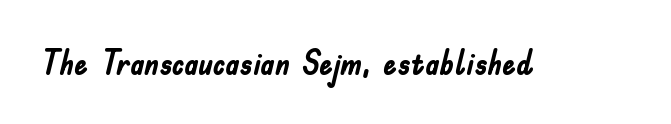
{"serif": "no", "bold": "yes", "weight": "semibold", "width": "condensed", "stroke_contrast": "low", "x_height": "small", "monospaced": "no", "underline": "no", "letter_spacing": "normal", "letter_spacing_em": 0.0, "glyph_px": 34}
